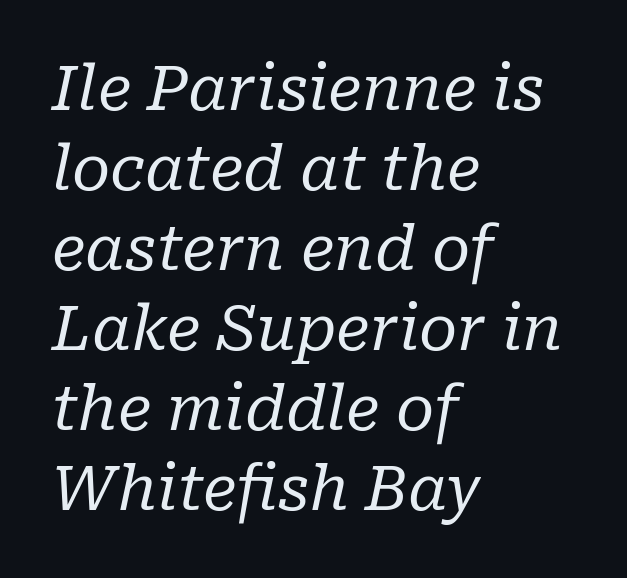
The block of text has a typical density, with ordinary space between rows. Each stroke keeps to a modest, everyday thickness or less. Looking at the ascenders, they clearly lean. Caption: standard tracking, unaltered.
